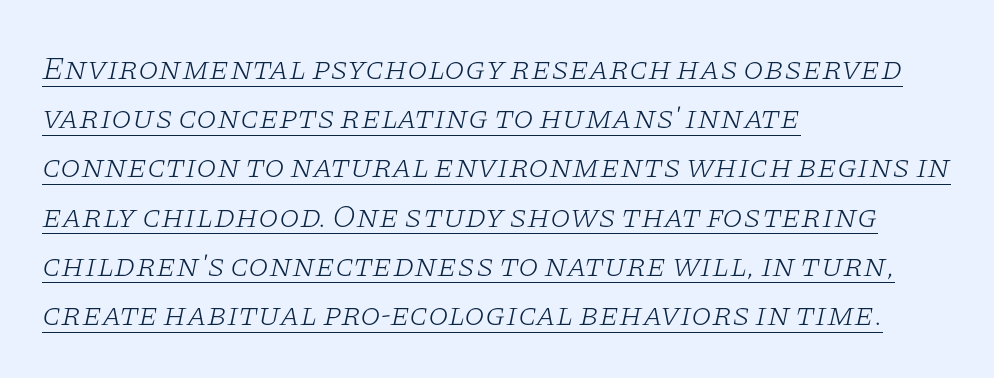
Q: Is the text bold? A: No.
Q: Is the text italic (slanted)? A: Yes, it leans right by about 11 degrees.
Q: Is the typeface a serif or a sans-serif typeface? A: Serif.
Q: Is the text underlined? A: Yes.
Q: How is the paragraph aligned? A: Left-aligned.
Q: Is the spacing between letters normal or unusually wide? A: Normal.
Q: Is the spacing between lines tight, normal or loose? A: Normal.
Q: Width (condensed, normal, or wide)? A: Wide.
Q: Stroke contrast? A: Low.
Q: x-height? A: Large.
Q: Monospaced? A: No.
